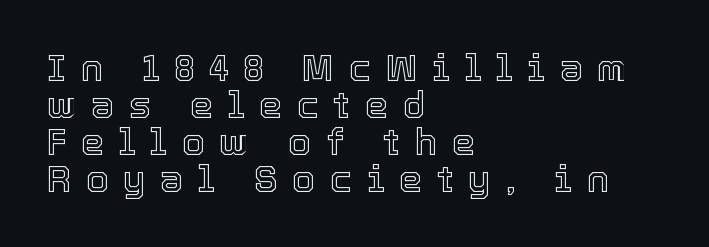
{"italic": "no", "width": "normal", "x_height": "medium", "monospaced": "no", "underline": "no", "align": "left", "line_spacing": "tight", "line_spacing_ratio": 1.0, "letter_spacing": "wide", "letter_spacing_em": 0.39, "glyph_px": 37}
